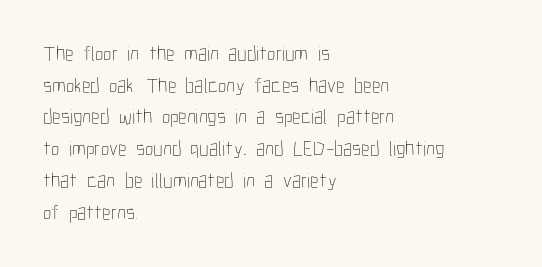
The image shows 21 px text type, upright; set left-aligned, normal line spacing (1.51x), normal letter spacing, not underlined.
